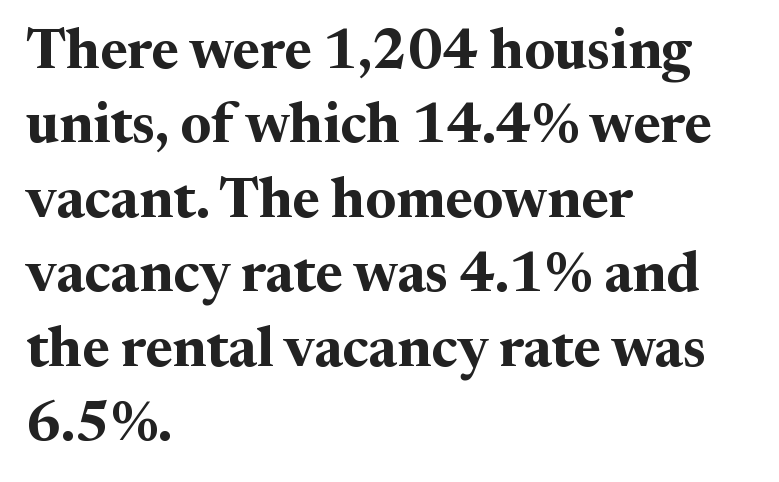
Letter spacing: default. Summary of weight: heavy, a full bold. The text block is weighted toward the left margin, trailing off unevenly rightward. Do the characters align in a grid? No, the font is proportional. When letters stand straight like this, we call the style roman or upright.
